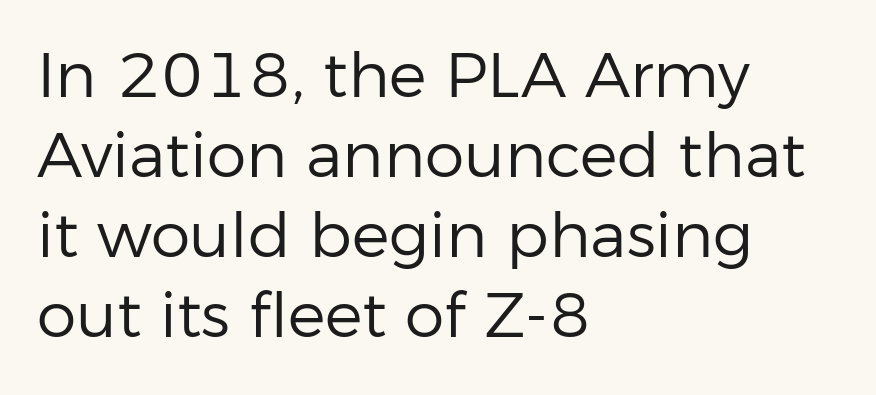
Leading: standard. Looks like regular typesetting: each glyph gets only the width it needs. In CSS terms this would be text-align: left. Each row of text sits above clean, open space. The letterforms sit shoulder to shoulder at normal distance. Is this a heavy cut? Hardly; it is regular or lighter.
